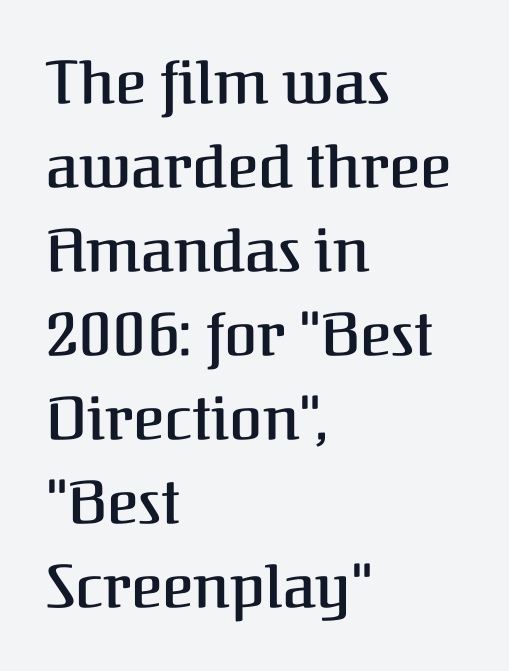
Q: Is the text bold? A: Semi-bold.
Q: Is the text italic (slanted)? A: No, it is upright.
Q: Is the typeface a serif or a sans-serif typeface? A: Serif.
Q: Is the text underlined? A: No.
Q: How is the paragraph aligned? A: Left-aligned.
Q: Is the spacing between letters normal or unusually wide? A: Normal.
Q: Is the spacing between lines tight, normal or loose? A: Normal.
Q: Width (condensed, normal, or wide)? A: Normal.
Q: Stroke contrast? A: Medium.
Q: x-height? A: Medium.
Q: Monospaced? A: No.
